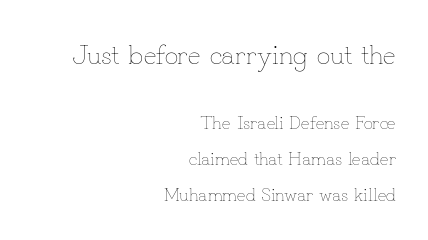
Q: Is the text bold? A: No.
Q: Is the text italic (slanted)? A: No, it is upright.
Q: Is the text underlined? A: No.
Q: How is the paragraph aligned? A: Right-aligned.
Q: Is the spacing between letters normal or unusually wide? A: Normal.
Q: Is the spacing between lines tight, normal or loose? A: Loose.
Q: Which block of text is set in a larger size, the first (top) or the second (bottom)? A: The first (top) one.
